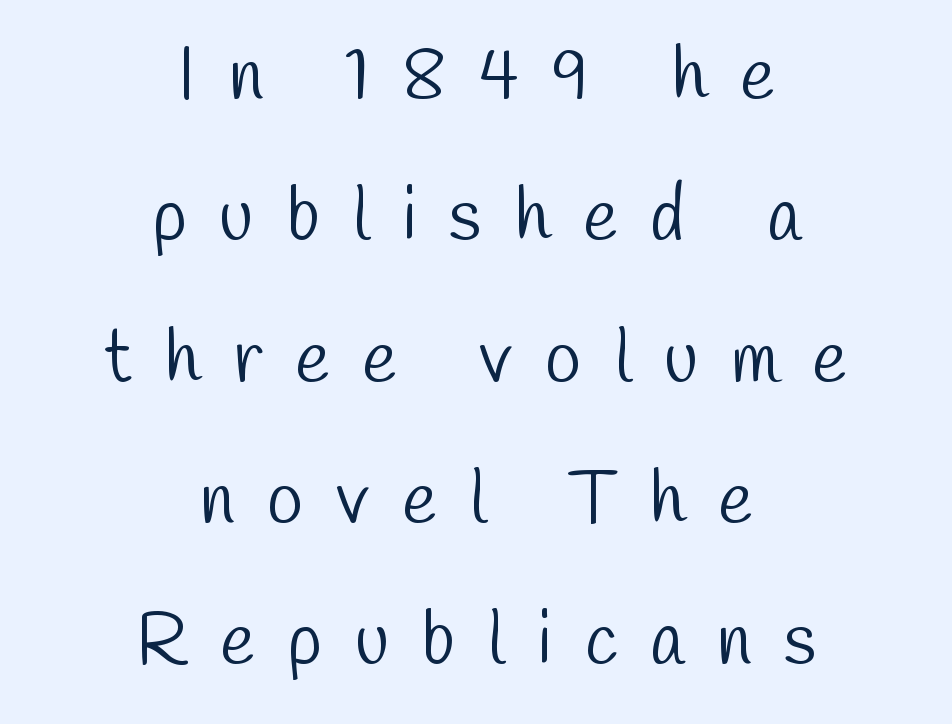
The typesetting does not lean heavy: it is not bold. The zone under the glyphs is completely vacant. Classification — sans serif. This sample is center-justified, so both line endings float freely. Observe the wide spacing: letters keep a clear distance from each other. Line spacing here is loose.
